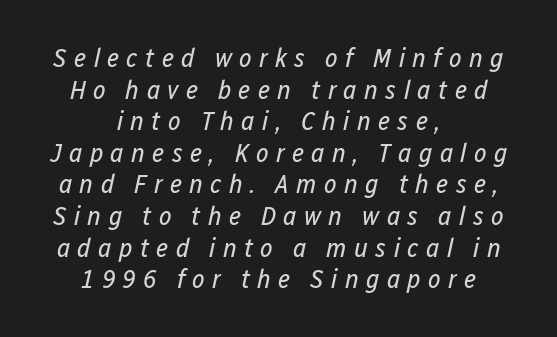
The image shows 27 px text type, italic (leaning right); set centered, line spacing 1.17x, unusually wide letter spacing (+0.27 em), not underlined.
